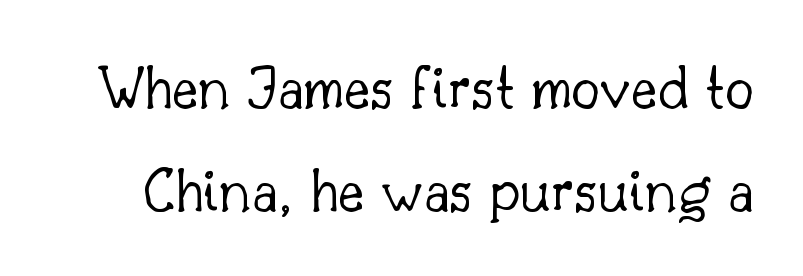
{"italic": "no", "bold": "no", "weight": "light", "width": "normal", "stroke_contrast": "low", "x_height": "small", "monospaced": "no", "underline": "no", "line_spacing": "normal", "line_spacing_ratio": 1.61, "letter_spacing": "normal", "letter_spacing_em": 0.0, "glyph_px": 64}
